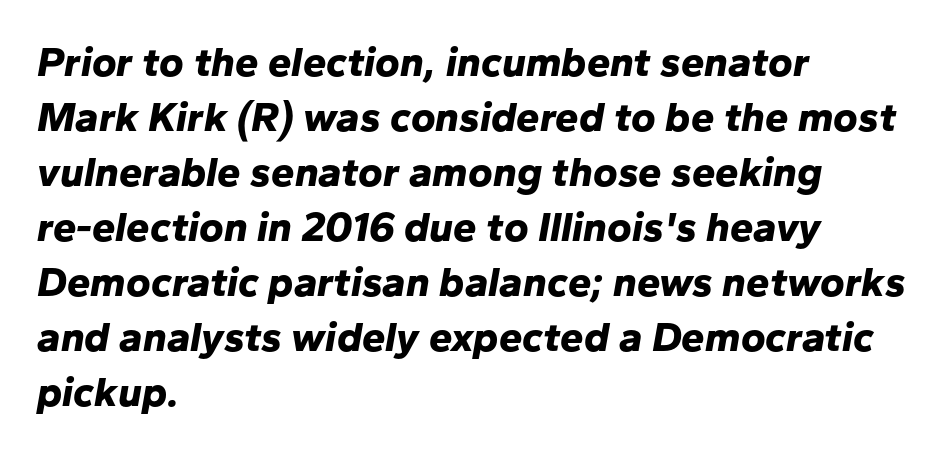
Q: Is the text bold? A: Yes.
Q: Is the text italic (slanted)? A: Yes, it leans right by about 10 degrees.
Q: Is the text underlined? A: No.
Q: How is the paragraph aligned? A: Left-aligned.
Q: Is the spacing between letters normal or unusually wide? A: Normal.
Q: Is the spacing between lines tight, normal or loose? A: Normal.
Q: Width (condensed, normal, or wide)? A: Normal.
Q: Stroke contrast? A: Low.
Q: x-height? A: Medium.
Q: Monospaced? A: No.
